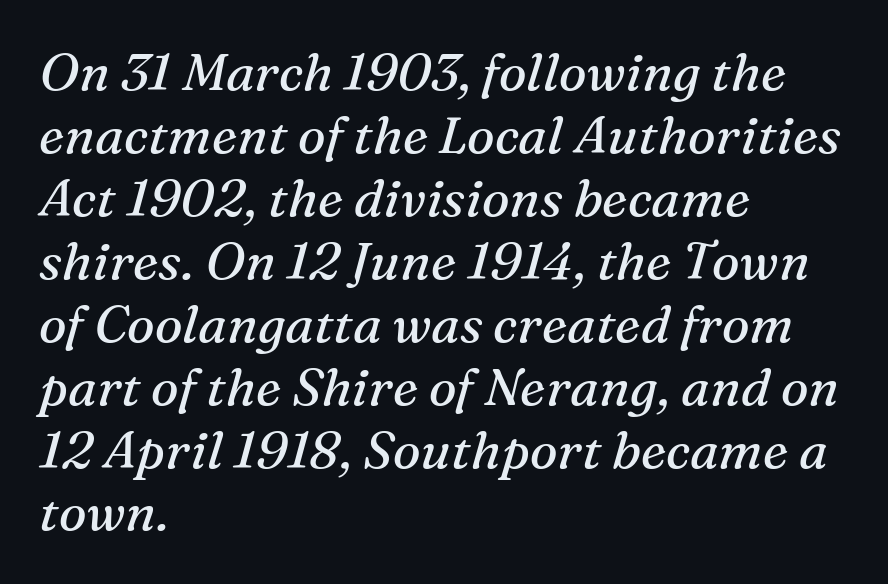
The image shows 52 px regular-weight serif type, italic (leaning right); set left-aligned, line spacing 1.21x, normal letter spacing, not underlined; medium stroke contrast and a medium x-height.
